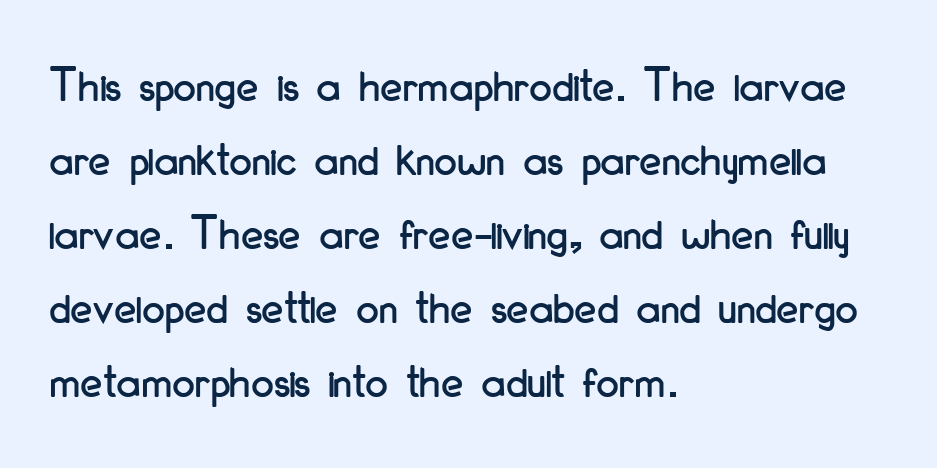
Q: Is the text italic (slanted)? A: No, it is upright.
Q: Is the typeface a serif or a sans-serif typeface? A: Sans-serif.
Q: Is the text underlined? A: No.
Q: How is the paragraph aligned? A: Left-aligned.
Q: Is the spacing between letters normal or unusually wide? A: Normal.
Q: Is the spacing between lines tight, normal or loose? A: Normal.
Q: Width (condensed, normal, or wide)? A: Condensed.
Q: Stroke contrast? A: Low.
Q: x-height? A: Small.
Q: Monospaced? A: No.
